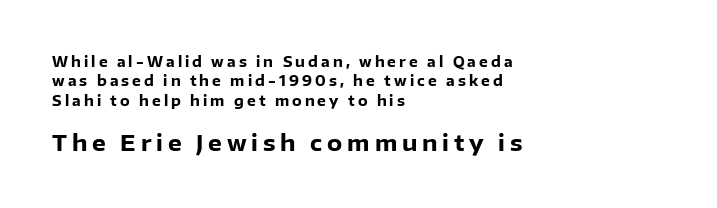
The image shows 22 px bold type, upright; set left-aligned, normal line spacing (1.39x), unusually wide letter spacing (+0.22 em), not underlined; the second (bottom) block is 1.57x larger.
